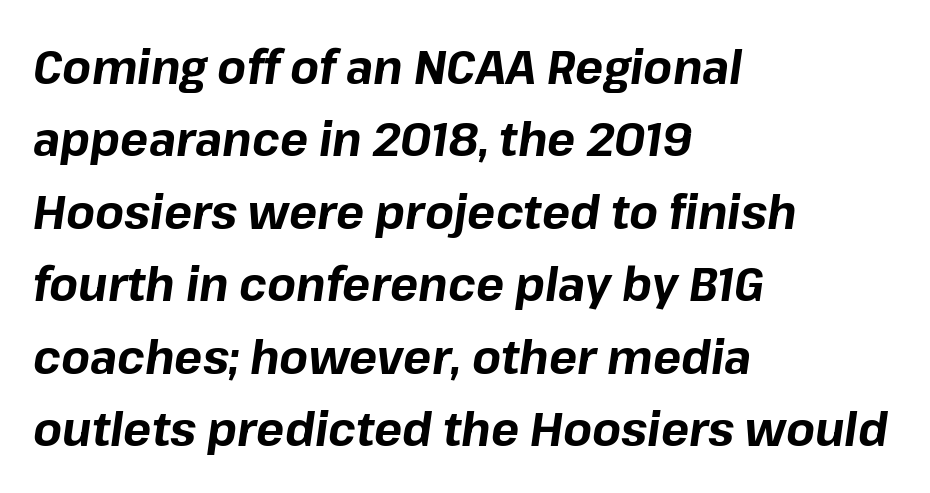
{"italic": "yes", "lean": "right", "slant_degrees": 8, "bold": "yes", "weight": "bold", "width": "normal", "stroke_contrast": "low", "x_height": "medium", "monospaced": "no", "underline": "no", "align": "left", "line_spacing": "normal", "line_spacing_ratio": 1.54, "letter_spacing": "normal", "letter_spacing_em": 0.0, "glyph_px": 47}
